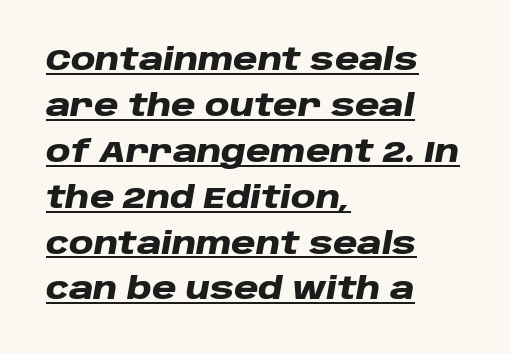
Normally led — the rows are evenly, conventionally spaced. Notice how the stems are inclined rather than vertical — that's the hallmark of italics. The rendering uses natural spacing where letterforms have individual widths. Words appear dense and cohesive because spacing is normal. What weight is shown? A full bold with thick strokes.
